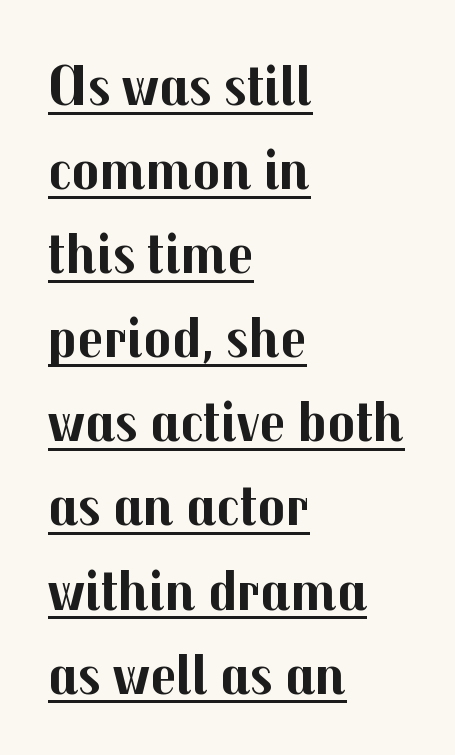
Each word holds together tightly as a unit, with standard inter-letter gaps. Classification — sans serif. Quick note: underline on. Strong, thick strokes mark this as bold type. The text block is weighted toward the left margin, trailing off unevenly rightward.
